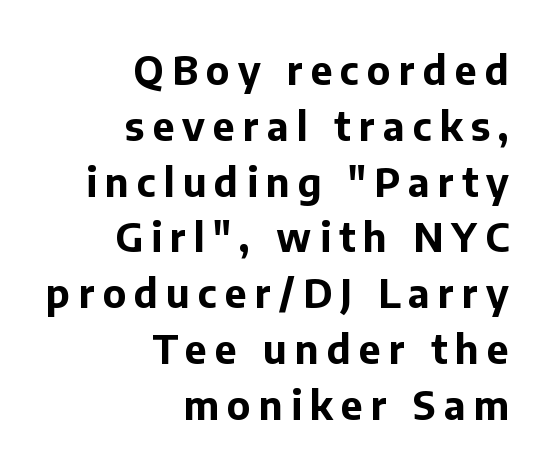
The image shows 39 px bold sans-serif type, upright; set right-aligned, normal line spacing (1.43x), unusually wide letter spacing (+0.21 em), not underlined; low stroke contrast and a medium x-height.
